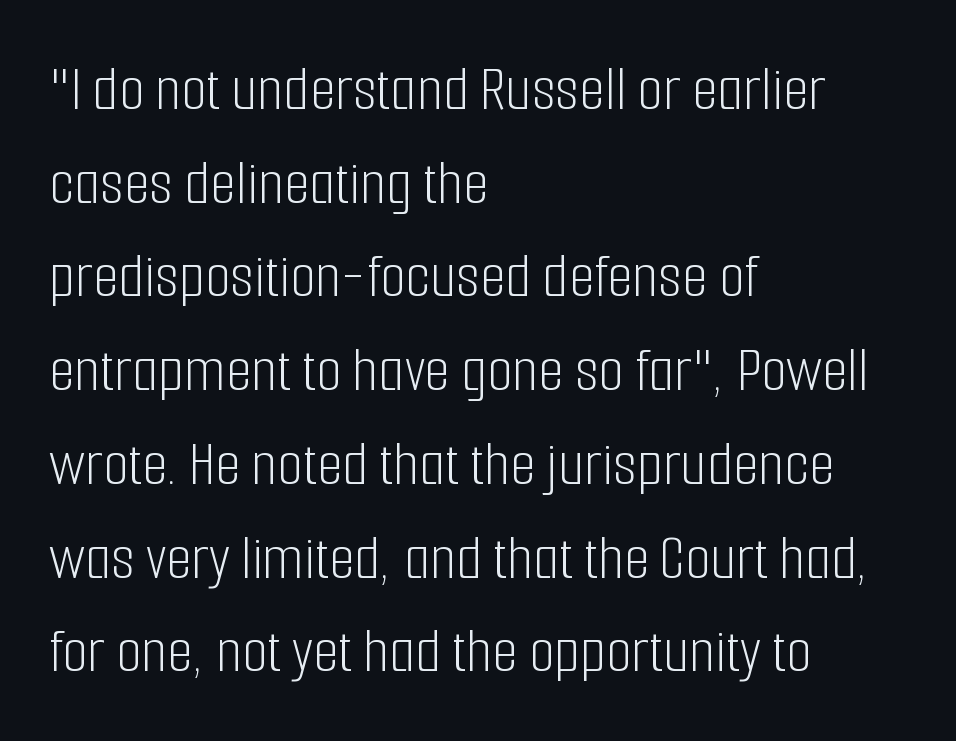
Caption: standard tracking, unaltered. Summary of weight: not heavy and not bold. Type style note: lacks serifs. Rows of type keep a routine distance in the vertical direction.
